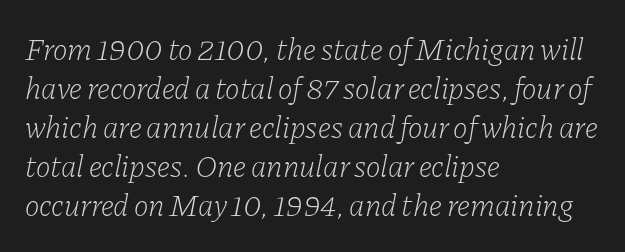
The passage shown stacks its lines at a standard gap. Short and long lines alike share a common starting point at left. Little horizontal feet cap the strokes, marking this as serif type. Tracking value appears to be zero — textbook default spacing.
